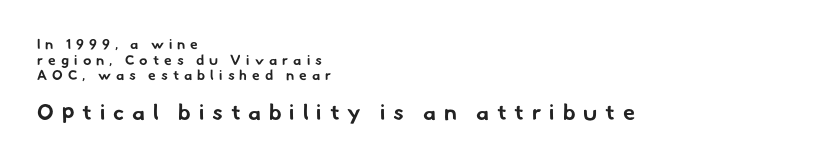
Compare the two chunks: the lower has the greater cap height. In CSS terms this would be text-align: left. Each glyph is drawn with heavy, bold strokes. Just letters on the line, the space beneath them empty.
